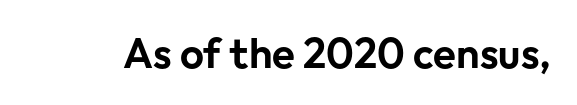
The image shows 42 px sans-serif type, upright; set normal letter spacing, not underlined; low stroke contrast and a medium x-height.
